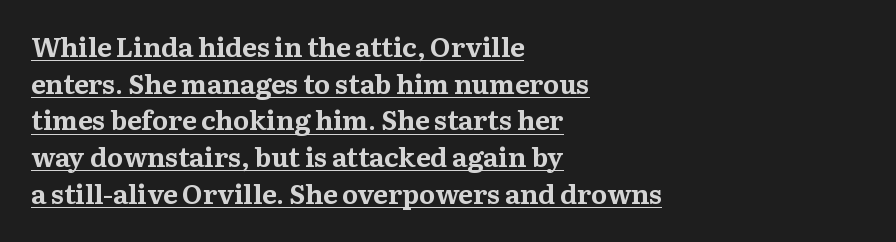
Q: Is the text bold? A: Yes.
Q: Is the text italic (slanted)? A: No, it is upright.
Q: Is the text underlined? A: Yes.
Q: How is the paragraph aligned? A: Left-aligned.
Q: Is the spacing between letters normal or unusually wide? A: Normal.
Q: Is the spacing between lines tight, normal or loose? A: Normal.
